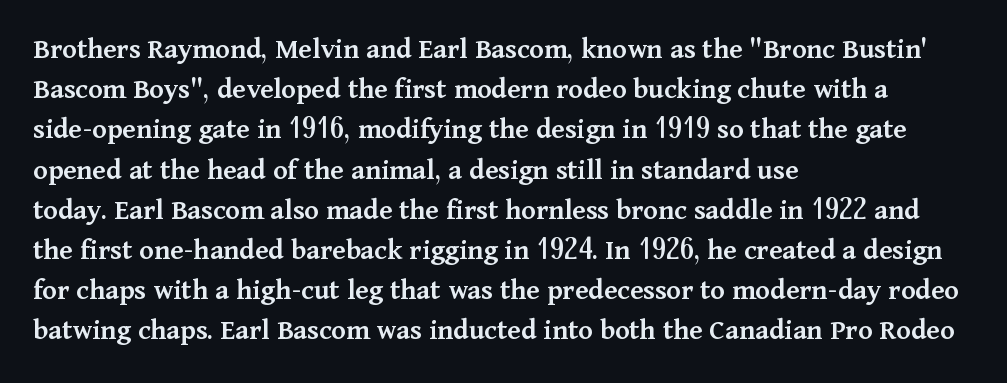
The image shows 30 px semibold serif type, upright; set left-aligned, normal line spacing (1.34x), normal letter spacing, not underlined; medium stroke contrast and a medium x-height.
